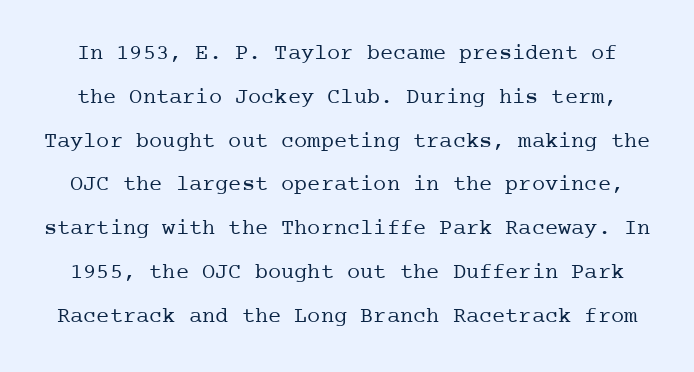
Q: Is the text bold? A: No.
Q: Is the text italic (slanted)? A: No, it is upright.
Q: Is the text underlined? A: No.
Q: Is the spacing between letters normal or unusually wide? A: Normal.
Q: Is the spacing between lines tight, normal or loose? A: Loose.
